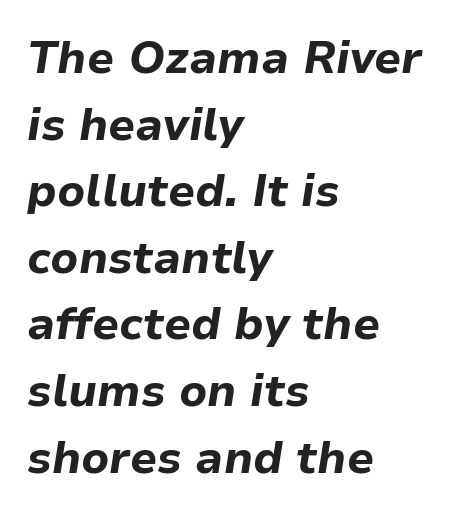
The image shows 45 px bold type, italic (leaning right); set left-aligned, normal line spacing (1.48x), normal letter spacing, not underlined; low stroke contrast and a medium x-height.
